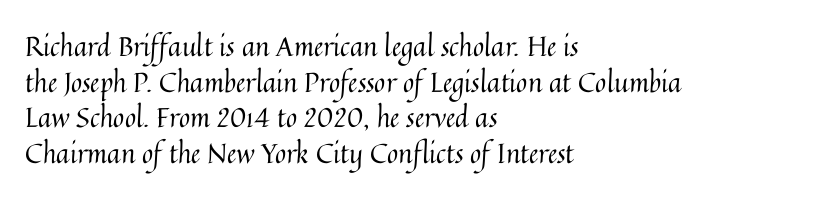
The image shows 27 px text type; set left-aligned, normal line spacing (1.32x), normal letter spacing, not underlined.
